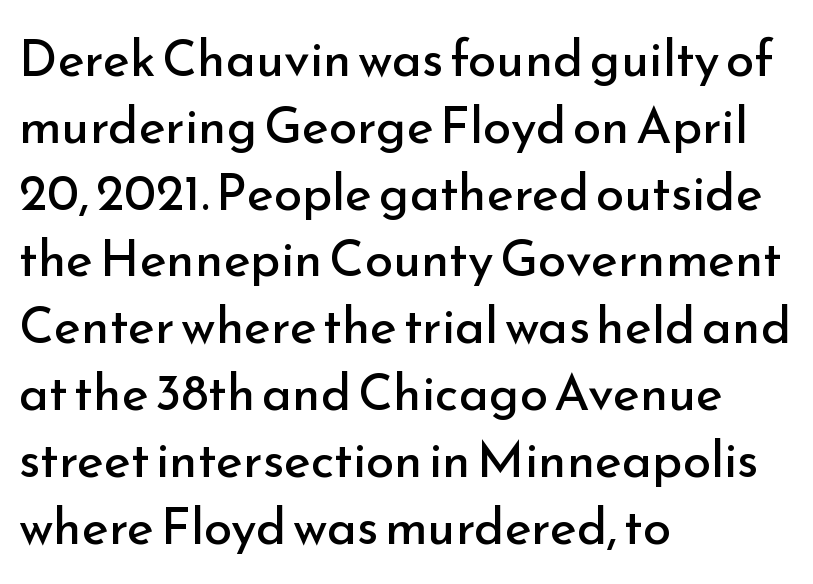
Q: Is the text bold? A: No.
Q: Is the text italic (slanted)? A: No, it is upright.
Q: Is the typeface a serif or a sans-serif typeface? A: Sans-serif.
Q: Is the text underlined? A: No.
Q: How is the paragraph aligned? A: Left-aligned.
Q: Is the spacing between letters normal or unusually wide? A: Normal.
Q: Is the spacing between lines tight, normal or loose? A: Normal.
Q: Width (condensed, normal, or wide)? A: Normal.
Q: Stroke contrast? A: Low.
Q: x-height? A: Small.
Q: Monospaced? A: No.
